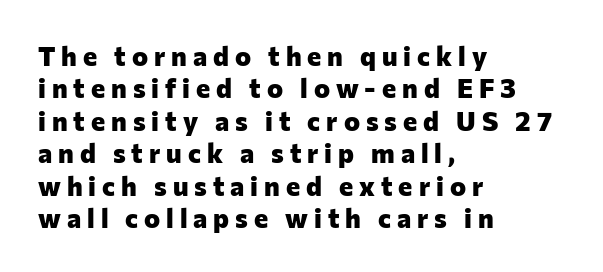
The image shows 27 px bold type, upright; set left-aligned, line spacing 1.2x, unusually wide letter spacing (+0.22 em), not underlined.
